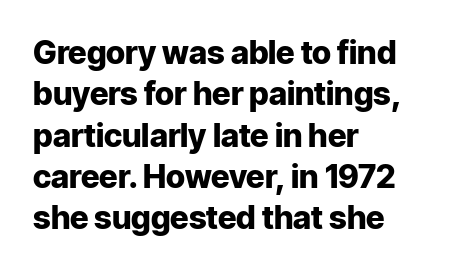
This sample uses an upright cut, with every glyph sitting square on the baseline. Font category for this specimen: sans-serif. A dark, heavy texture on the line: the type is bold. The face used here is proportionally spaced, like ordinary book or web type. Which margin do the lines hug? The left one — the right edge is uneven.
